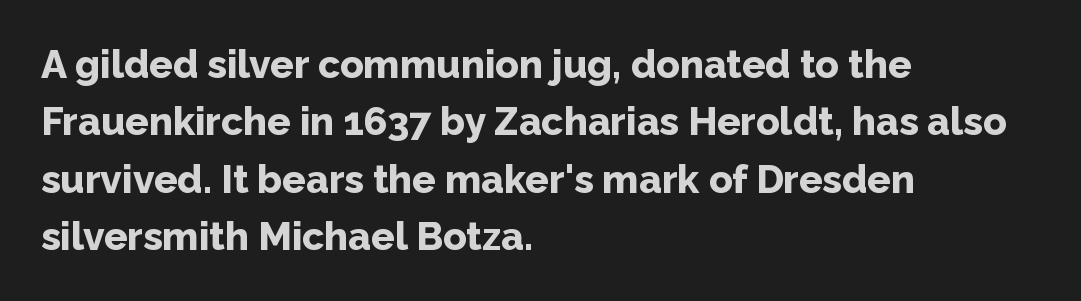
The image shows 39 px bold sans-serif type, upright; set left-aligned, normal line spacing (1.47x), normal letter spacing, not underlined; low stroke contrast and a medium x-height.
